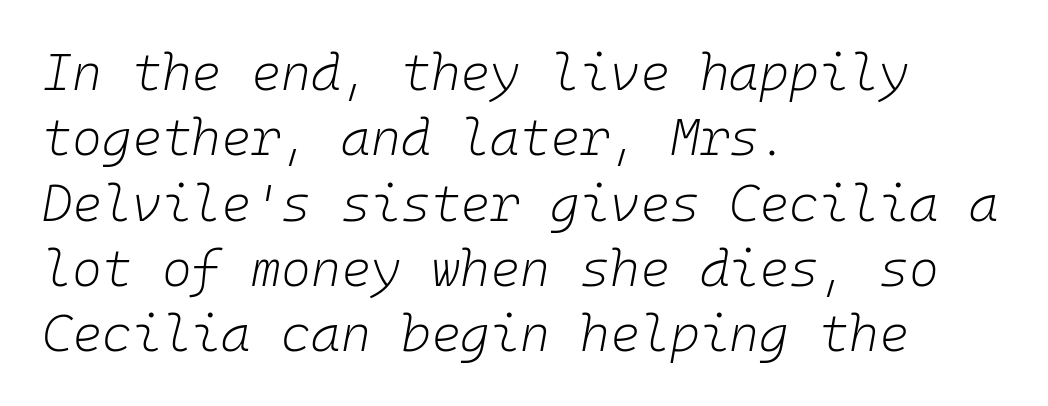
{"italic": "yes", "lean": "right", "slant_degrees": 10, "bold": "no", "weight": "light", "width": "normal", "stroke_contrast": "low", "x_height": "medium", "monospaced": "yes", "underline": "no", "align": "left", "line_spacing": "normal", "line_spacing_ratio": 1.28, "letter_spacing": "normal", "letter_spacing_em": 0.0, "glyph_px": 51}
